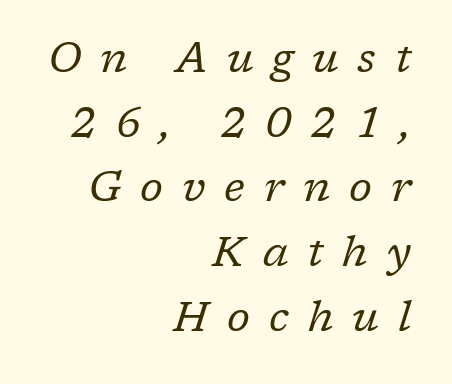
Q: Is the text bold? A: No.
Q: Is the text italic (slanted)? A: Yes, it leans right by about 17 degrees.
Q: Is the typeface a serif or a sans-serif typeface? A: Serif.
Q: Is the text underlined? A: No.
Q: How is the paragraph aligned? A: Right-aligned.
Q: Is the spacing between letters normal or unusually wide? A: Unusually wide.
Q: Is the spacing between lines tight, normal or loose? A: Normal.
Q: Width (condensed, normal, or wide)? A: Normal.
Q: Stroke contrast? A: Low.
Q: x-height? A: Medium.
Q: Monospaced? A: No.
